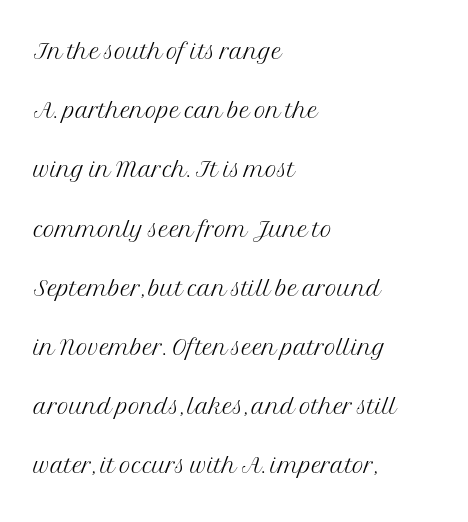
The image shows 32 px light serif type; set left-aligned, line spacing 1.85x, normal letter spacing, not underlined; medium stroke contrast and a medium x-height.
